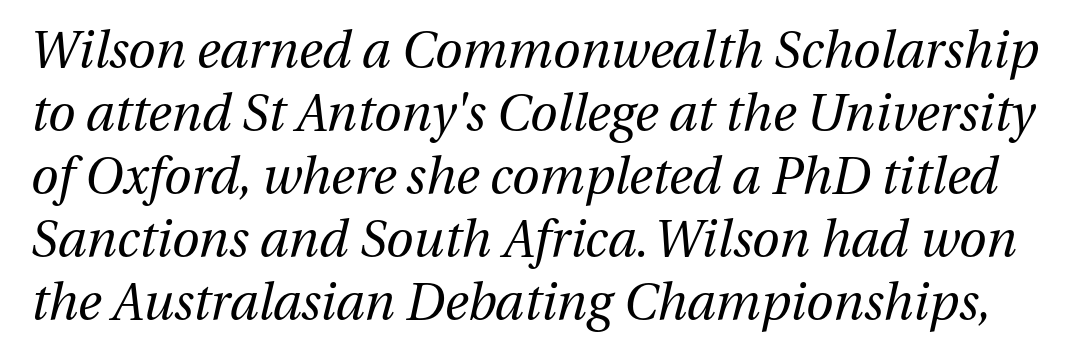
Q: Is the text bold? A: No.
Q: Is the text italic (slanted)? A: Yes, it leans right by about 13 degrees.
Q: Is the text underlined? A: No.
Q: Is the spacing between letters normal or unusually wide? A: Normal.
Q: Is the spacing between lines tight, normal or loose? A: Normal.
Q: Width (condensed, normal, or wide)? A: Normal.
Q: Stroke contrast? A: Medium.
Q: x-height? A: Medium.
Q: Monospaced? A: No.
